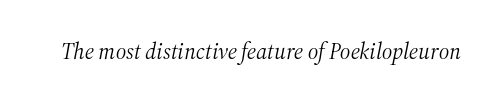
{"italic": "yes", "lean": "right", "slant_degrees": 12, "bold": "no", "underline": "no", "letter_spacing": "normal", "letter_spacing_em": 0.0, "glyph_px": 23}
